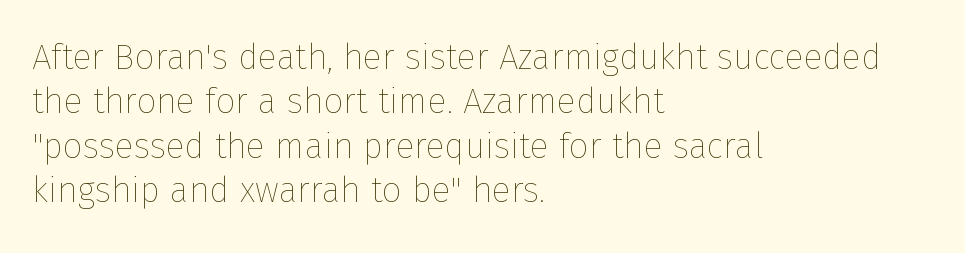
The designer left line spacing at the default. Does the lettering tilt? It doesn't — this is upright. The strokes carry an ordinary text weight at most. These lines are rendered in a variable-pitch font. Alignment: flush left.
